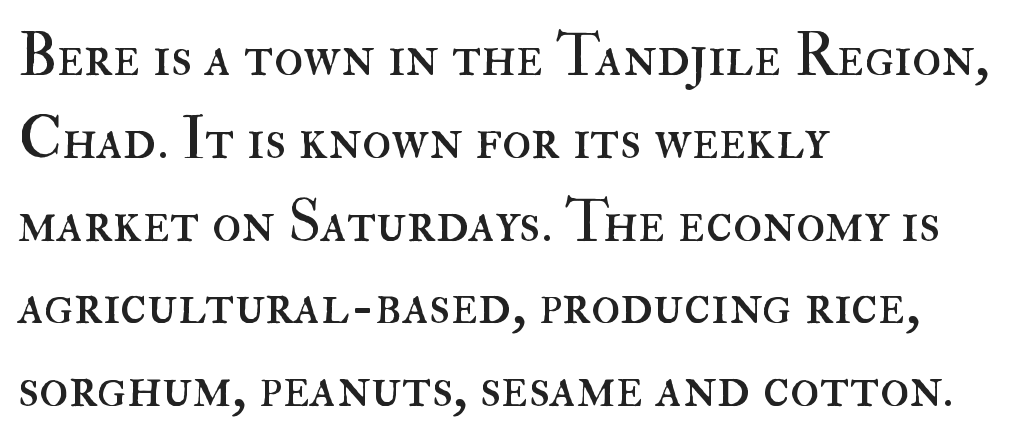
Q: Is the text bold? A: No.
Q: Is the text italic (slanted)? A: No, it is upright.
Q: Is the text underlined? A: No.
Q: How is the paragraph aligned? A: Left-aligned.
Q: Is the spacing between letters normal or unusually wide? A: Normal.
Q: Is the spacing between lines tight, normal or loose? A: Normal.
Q: Width (condensed, normal, or wide)? A: Normal.
Q: Stroke contrast? A: High.
Q: x-height? A: Small.
Q: Monospaced? A: No.
